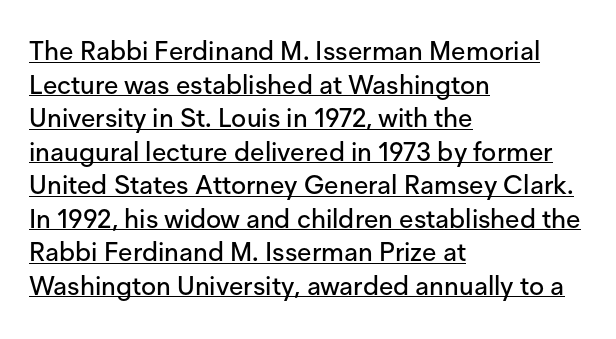
In terms of leading, this rendering sits right in the middle. The paragraph shown leans on its left margin. What stands out about the letter spacing? Nothing — it is the standard amount. This sample uses an upright cut, with every glyph sitting square on the baseline. Emphasis is given by a line drawn under the lettering.
